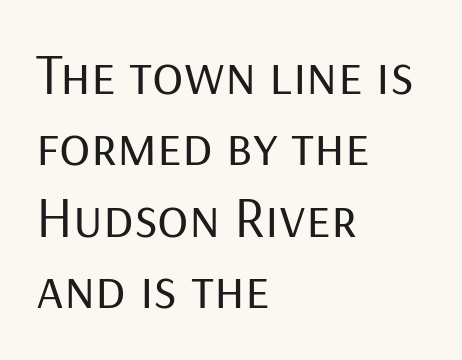
The space beneath each line is pristine and unruled. This is sans-serif lettering, the kind often seen on screens and signage. Designer's note — italics off, roman on. The letterforms sit at book weight or below. The type is set solid horizontally, with unmodified tracking.
